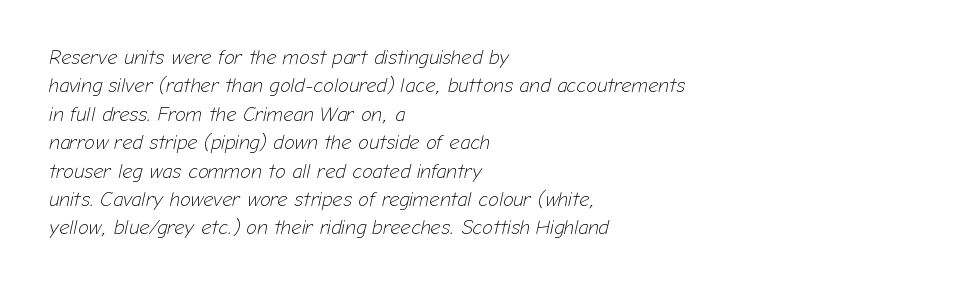
These lines stack with their left ends in a neat column. Regarding leading, the lines here are spaced in the standard way. Every character sits at an angle, as italics do. Only glyphs here, with clear space below each row. Short note: letters normally spaced.
